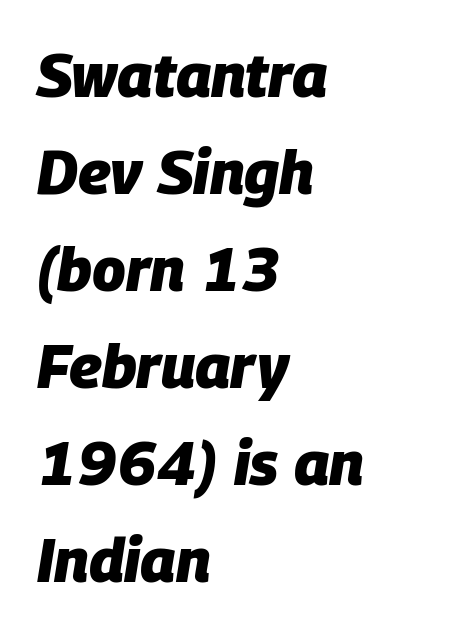
{"italic": "yes", "lean": "right", "slant_degrees": 9, "bold": "yes", "weight": "heavy", "width": "normal", "stroke_contrast": "low", "x_height": "large", "monospaced": "no", "underline": "no", "align": "left", "line_spacing": "normal", "line_spacing_ratio": 1.59, "letter_spacing": "normal", "letter_spacing_em": 0.0, "glyph_px": 61}
